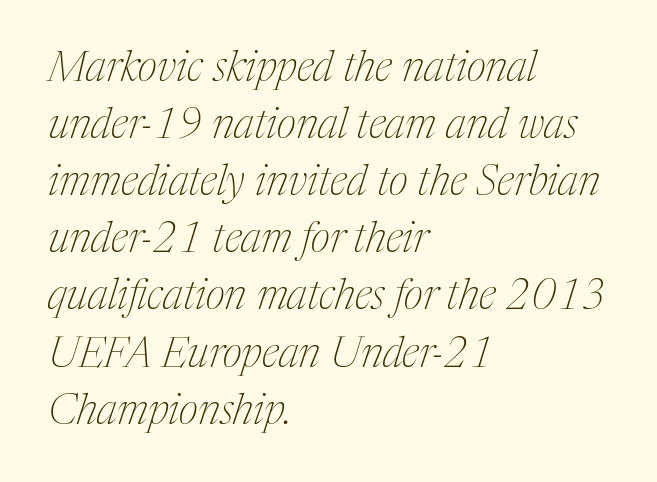
Leading: standard. The face used here is proportionally spaced, like ordinary book or web type. Posture: slanted. The text block is weighted toward the left margin, trailing off unevenly rightward. The characters display serif detailing at their extremities. Tracking here is standard; glyphs follow each other at the usual distance.
